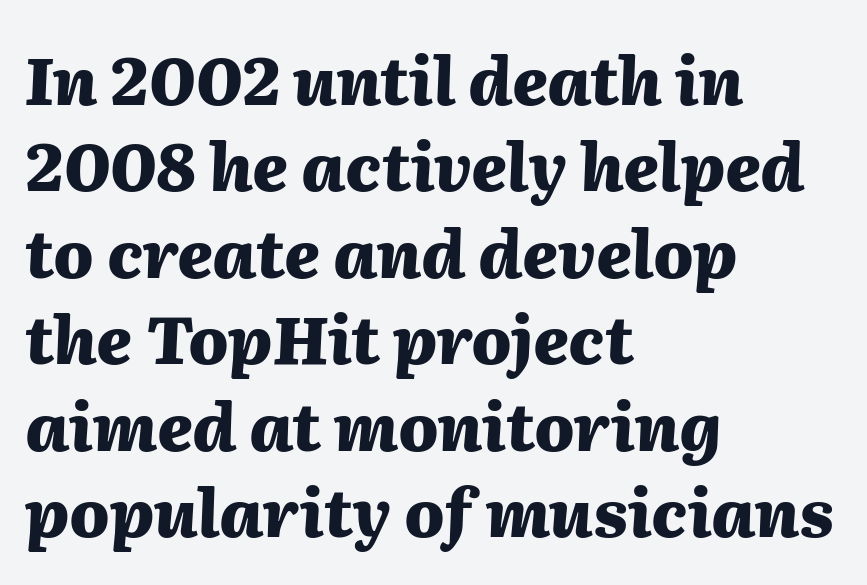
{"italic": "yes", "lean": "right", "slant_degrees": 2, "bold": "yes", "weight": "heavy", "width": "normal", "stroke_contrast": "medium", "x_height": "medium", "monospaced": "no", "underline": "no", "align": "left", "line_spacing": "normal", "line_spacing_ratio": 1.31, "letter_spacing": "normal", "letter_spacing_em": 0.0, "glyph_px": 66}
